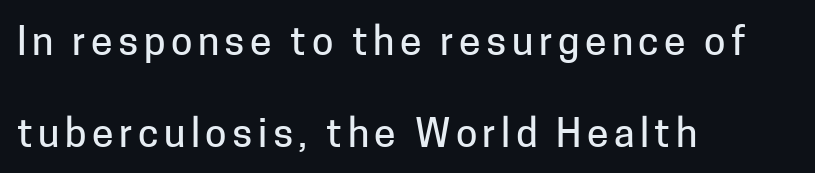
{"serif": "no", "italic": "no", "width": "normal", "stroke_contrast": "low", "x_height": "medium", "monospaced": "no", "underline": "no", "align": "left", "line_spacing": "loose", "line_spacing_ratio": 2.35, "glyph_px": 39}
